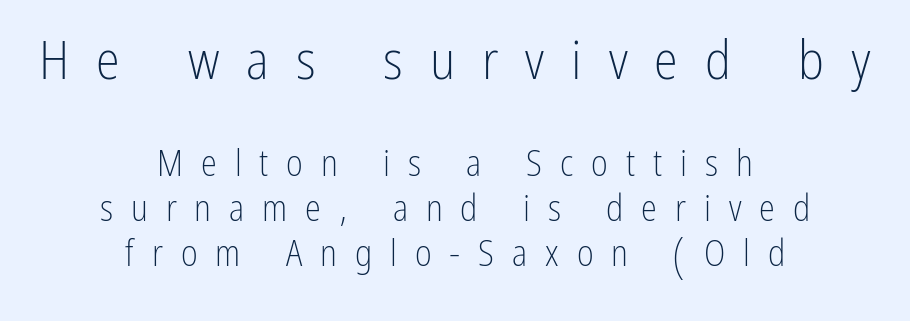
Q: Is the text bold? A: No.
Q: Is the text italic (slanted)? A: No, it is upright.
Q: Is the typeface a serif or a sans-serif typeface? A: Sans-serif.
Q: Is the text underlined? A: No.
Q: How is the paragraph aligned? A: Centered.
Q: Is the spacing between letters normal or unusually wide? A: Unusually wide.
Q: Is the spacing between lines tight, normal or loose? A: Normal.
Q: Which block of text is set in a larger size, the first (top) or the second (bottom)? A: The first (top) one.
Q: Width (condensed, normal, or wide)? A: Condensed.
Q: Stroke contrast? A: Low.
Q: x-height? A: Medium.
Q: Monospaced? A: No.
